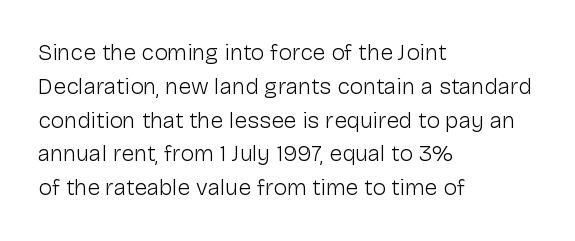
{"italic": "no", "bold": "no", "underline": "no", "align": "left", "line_spacing": "normal", "line_spacing_ratio": 1.47, "letter_spacing": "normal", "letter_spacing_em": 0.0, "glyph_px": 23}
